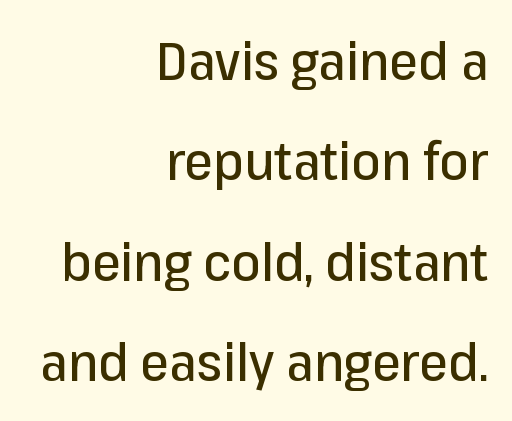
The image shows 52 px sans-serif type, upright; set right-aligned, loose line spacing (1.93x), normal letter spacing, not underlined; low stroke contrast and a medium x-height.
